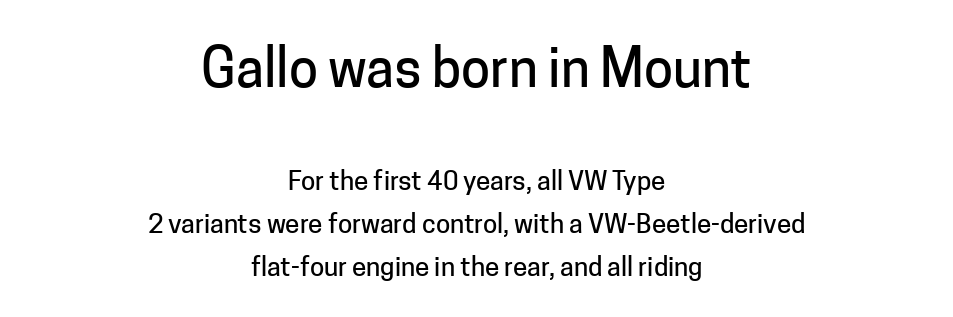
The image shows 53 px sans-serif type, upright; set centered, normal line spacing (1.65x), normal letter spacing, not underlined; the first (top) block is 2.04x larger; low stroke contrast and a medium x-height.
